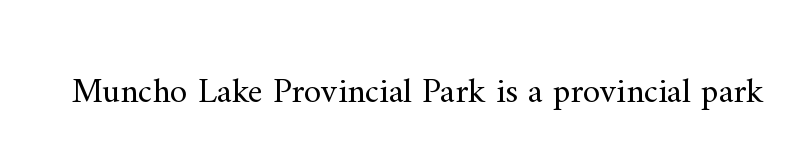
The letters stand upright; this is a roman face. Little horizontal feet cap the strokes, marking this as serif type. Beneath every word, the page is bare. This rendering leaves character spacing at its baseline value. The face looks like a standard text weight, possibly lighter. The rendering uses natural spacing where letterforms have individual widths.
